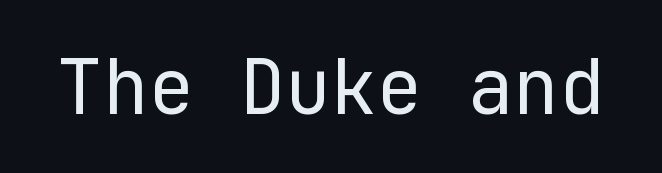
The image shows 76 px regular-weight sans-serif type, upright, monospaced; set normal letter spacing, not underlined; low stroke contrast and a medium x-height.
